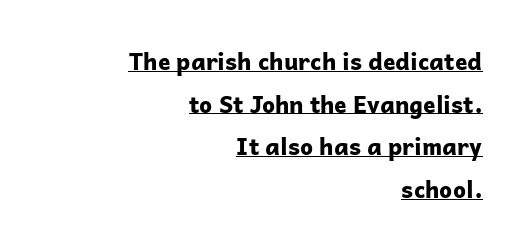
The image shows 23 px bold type, upright; set right-aligned, line spacing 1.85x, normal letter spacing, underlined.
